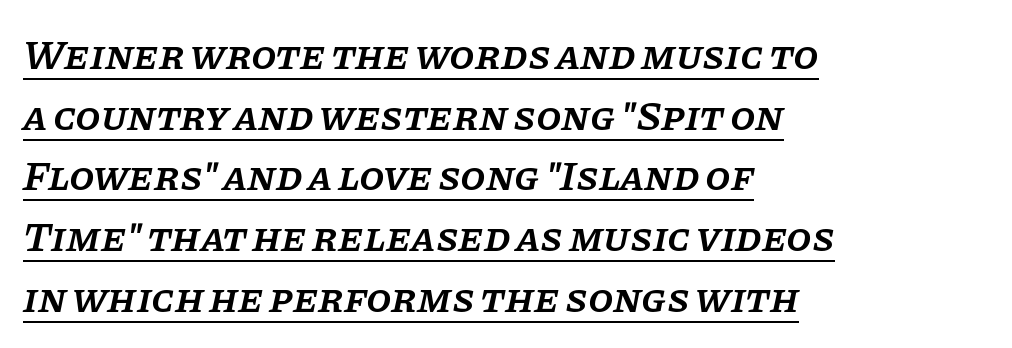
Look at the tracking — it's just the regular setting, nothing added. Horizontal bands of white between lines are of average thickness. The face used here is proportionally spaced, like ordinary book or web type. Line beginnings align vertically; line endings do not. Yep, those are serifs on the letters. The rendering uses the underline text-decoration.
